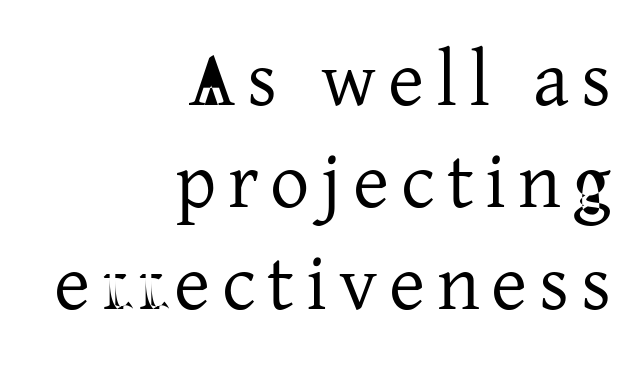
Anything drawn beneath the words? Only blank space. Leftover space on each line is placed entirely before the opening word. Little horizontal feet cap the strokes, marking this as serif type. Note the varied advance widths — an 'i' is clearly narrower than an 'm'. Each new line begins a customary step beneath the previous one.
